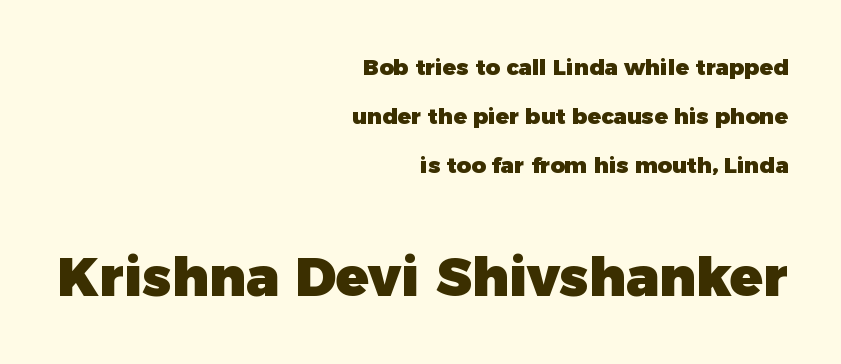
The image shows 54 px heavy sans-serif type, upright; set right-aligned, loose line spacing (2.23x), normal letter spacing, not underlined; the second (bottom) block is 2.45x larger; low stroke contrast and a medium x-height.
